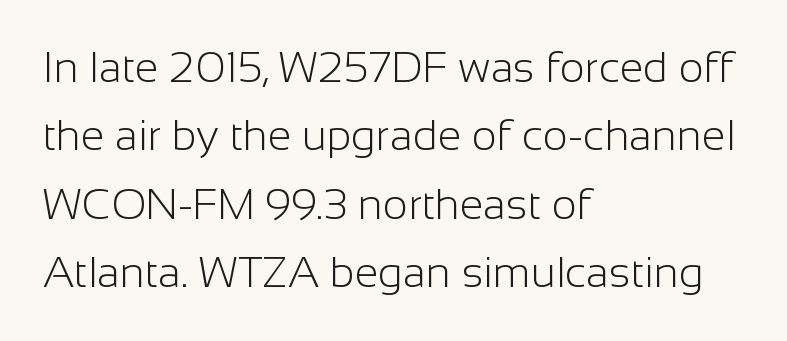
The line-height multiplier appears to be the usual default. The passage shown is typed in a proportional face where columns would drift. This is roman type, the default non-slanted kind. Line beginnings align vertically; line endings do not. Bare-footed words on every line. The glyphs in this specimen are sans serif.
